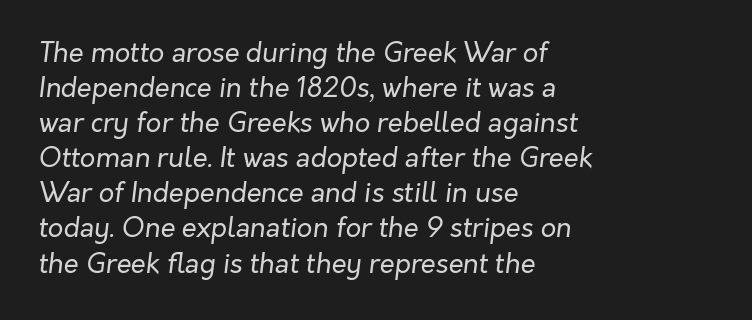
Q: Is the text bold? A: No.
Q: Is the text italic (slanted)? A: Yes, it leans right by about 7 degrees.
Q: Is the text underlined? A: No.
Q: How is the paragraph aligned? A: Left-aligned.
Q: Is the spacing between letters normal or unusually wide? A: Normal.
Q: Is the spacing between lines tight, normal or loose? A: Normal.
